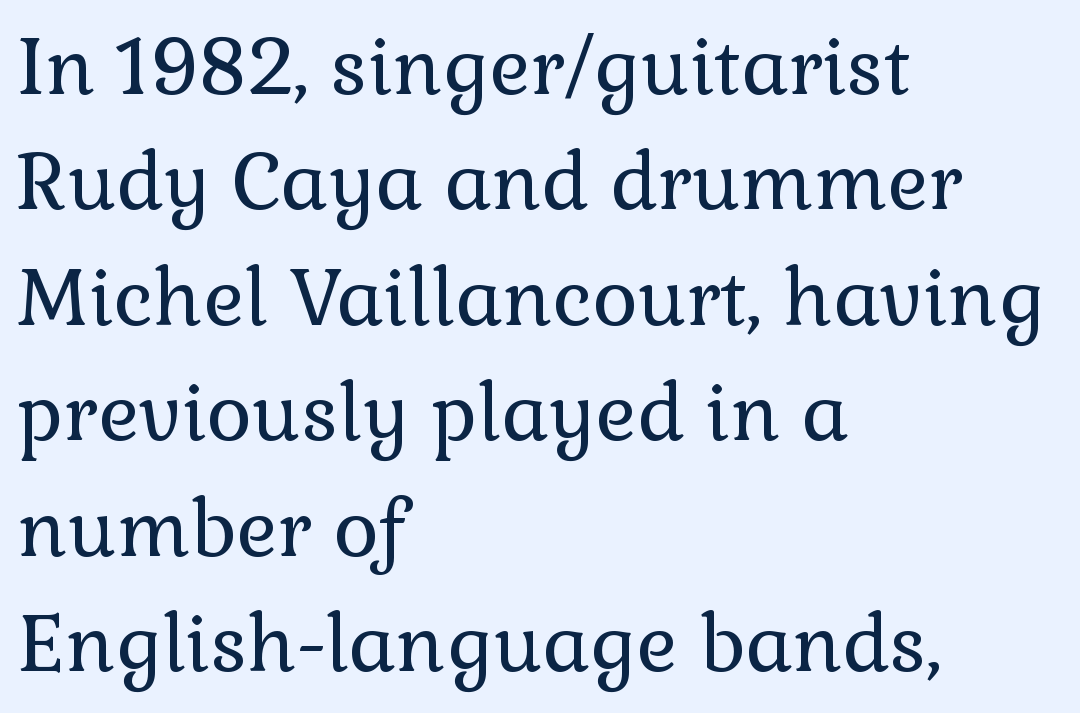
The image shows 78 px regular-weight serif type, upright; set left-aligned, normal line spacing (1.48x), normal letter spacing, not underlined; a medium x-height.
